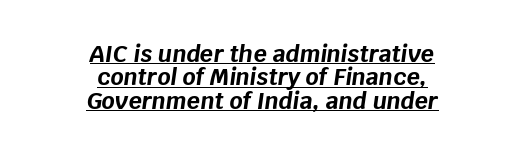
The image shows 23 px bold type, italic (leaning right); set centered, tight line spacing (1.02x), normal letter spacing, underlined.
